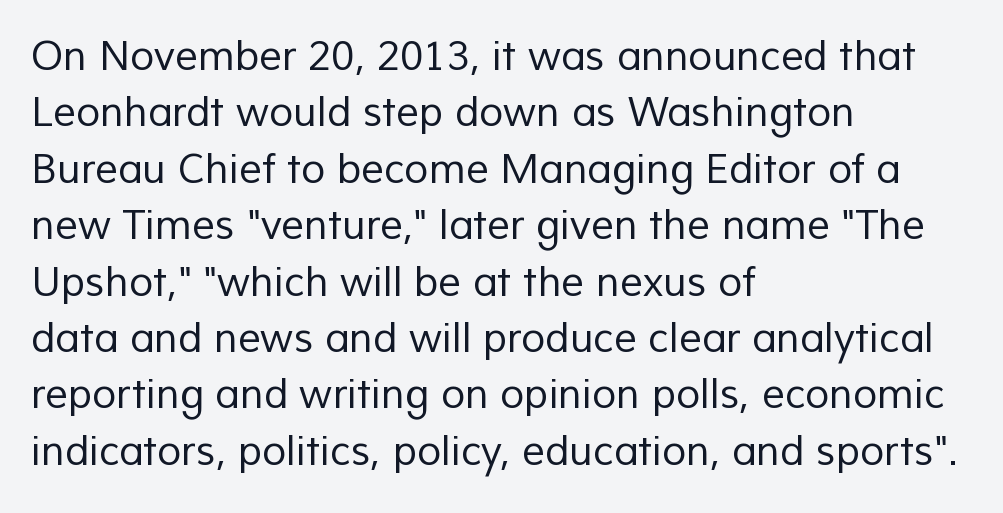
Q: Is the text bold? A: No.
Q: Is the typeface a serif or a sans-serif typeface? A: Sans-serif.
Q: Is the text underlined? A: No.
Q: How is the paragraph aligned? A: Left-aligned.
Q: Is the spacing between letters normal or unusually wide? A: Normal.
Q: Is the spacing between lines tight, normal or loose? A: Normal.
Q: Width (condensed, normal, or wide)? A: Normal.
Q: Stroke contrast? A: Low.
Q: x-height? A: Medium.
Q: Monospaced? A: No.
